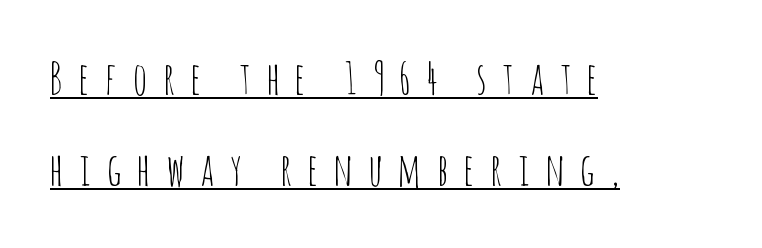
{"serif": "no", "italic": "no", "bold": "no", "weight": "thin", "width": "condensed", "stroke_contrast": "low", "x_height": "large", "monospaced": "no", "underline": "yes", "align": "left", "line_spacing": "loose", "line_spacing_ratio": 2.07, "letter_spacing": "wide", "letter_spacing_em": 0.36, "glyph_px": 44}
